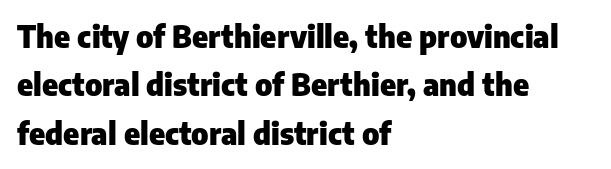
The image shows 30 px heavy sans-serif type, upright; set left-aligned, normal line spacing (1.61x), normal letter spacing, not underlined; low stroke contrast and a medium x-height.
